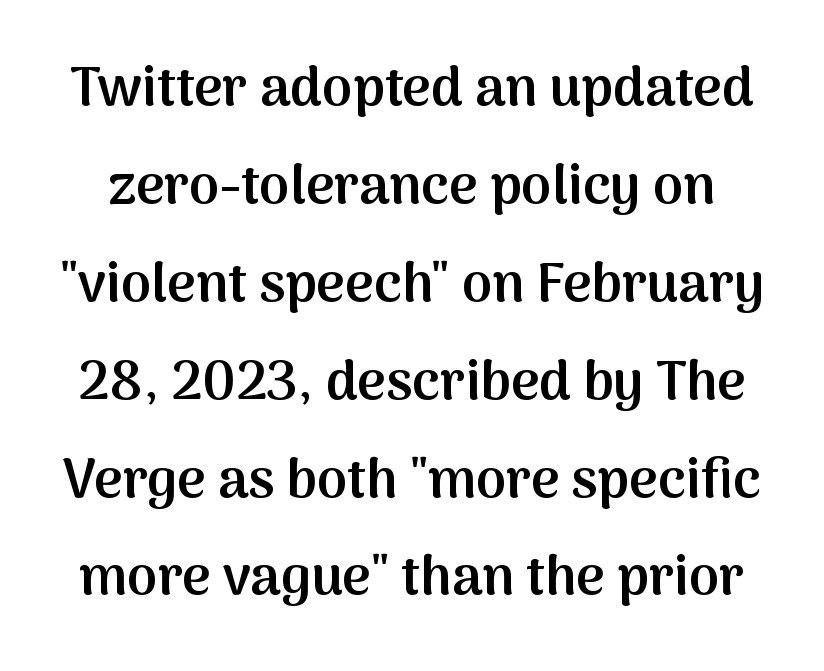
A clean baseline with only descenders dipping below it. Does the lettering tilt? It doesn't — this is upright. Do the characters align in a grid? No, the font is proportional. The face used here is a semibold: visibly heavier than regular, lighter than bold. Letterform terminals end flat and unadorned throughout the passage. Does extra space separate the letters? No, they use regular spacing.
